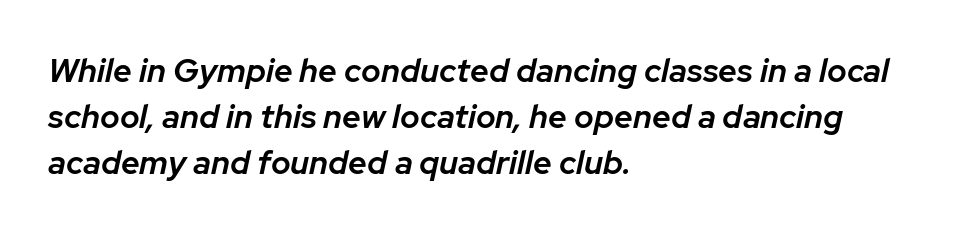
{"italic": "yes", "lean": "right", "slant_degrees": 12, "bold": "semi", "weight": "semibold", "width": "normal", "stroke_contrast": "low", "x_height": "medium", "monospaced": "no", "underline": "no", "align": "left", "line_spacing": "normal", "line_spacing_ratio": 1.39, "letter_spacing": "normal", "letter_spacing_em": 0.0, "glyph_px": 33}
